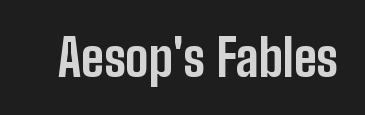
Q: Is the text bold? A: Yes.
Q: Is the text italic (slanted)? A: No, it is upright.
Q: Is the typeface a serif or a sans-serif typeface? A: Sans-serif.
Q: Is the text underlined? A: No.
Q: Is the spacing between letters normal or unusually wide? A: Normal.
Q: Width (condensed, normal, or wide)? A: Condensed.
Q: Stroke contrast? A: Low.
Q: x-height? A: Medium.
Q: Monospaced? A: No.
